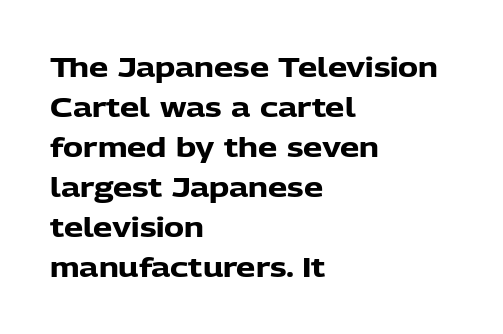
Q: Is the text bold? A: Yes.
Q: Is the text italic (slanted)? A: No, it is upright.
Q: Is the text underlined? A: No.
Q: How is the paragraph aligned? A: Left-aligned.
Q: Is the spacing between letters normal or unusually wide? A: Normal.
Q: Is the spacing between lines tight, normal or loose? A: Normal.
